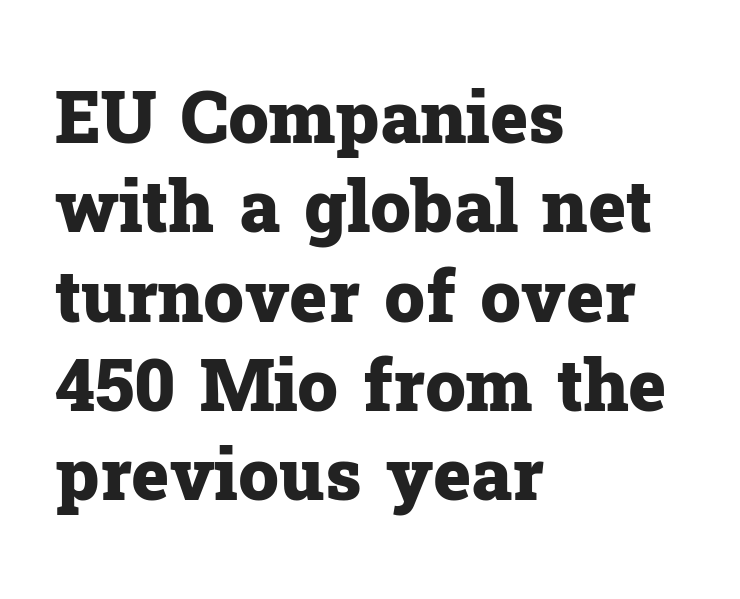
{"serif": "yes", "italic": "no", "bold": "yes", "weight": "heavy", "width": "normal", "stroke_contrast": "low", "x_height": "medium", "monospaced": "no", "underline": "no", "align": "left", "line_spacing_ratio": 1.24, "letter_spacing": "normal", "letter_spacing_em": 0.0, "glyph_px": 72}
